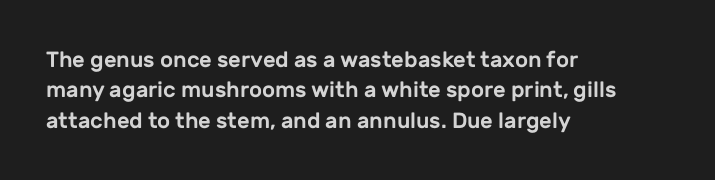
The image shows 22 px text type, upright; set left-aligned, normal line spacing (1.38x), normal letter spacing, not underlined.
